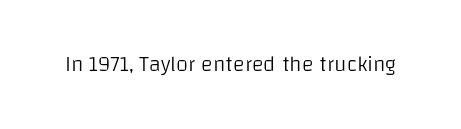
The image shows 22 px text type, upright; set normal letter spacing, not underlined.
